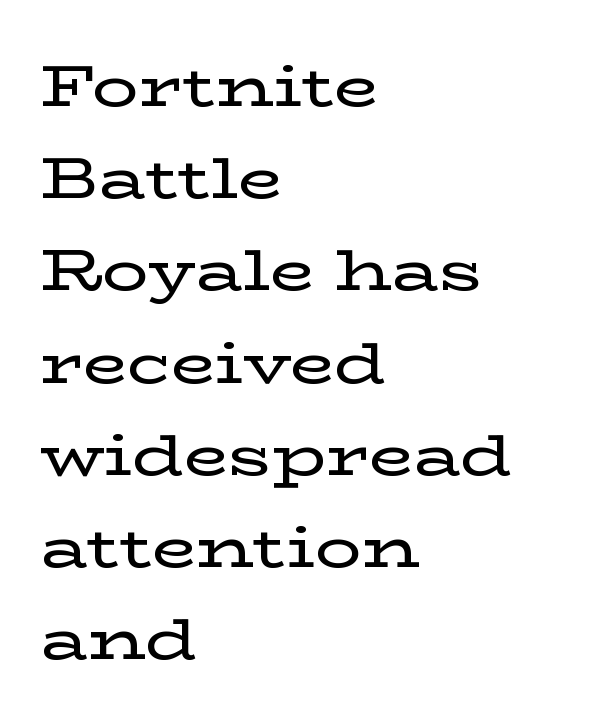
The rendering uses natural spacing where letterforms have individual widths. Successive baselines arrive at the customary interval. These lines were composed using upright roman letters. Students, note that the glyphs here touch the page at normal intervals.
